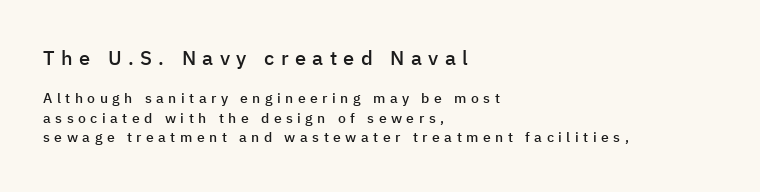
Q: Is the text bold? A: Semi-bold.
Q: Is the text italic (slanted)? A: No, it is upright.
Q: Is the text underlined? A: No.
Q: How is the paragraph aligned? A: Left-aligned.
Q: Is the spacing between letters normal or unusually wide? A: Unusually wide.
Q: Is the spacing between lines tight, normal or loose? A: Normal.
Q: Which block of text is set in a larger size, the first (top) or the second (bottom)? A: The first (top) one.
